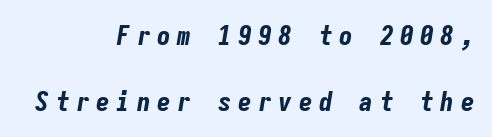
{"italic": "yes", "lean": "right", "slant_degrees": 9, "bold": "yes", "underline": "no", "align": "right", "line_spacing": "loose", "line_spacing_ratio": 2.43, "letter_spacing": "wide", "letter_spacing_em": 0.25, "glyph_px": 27}
